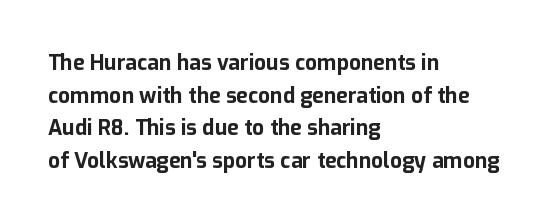
{"italic": "no", "bold": "yes", "underline": "no", "align": "left", "line_spacing": "normal", "line_spacing_ratio": 1.55, "letter_spacing": "normal", "letter_spacing_em": 0.0, "glyph_px": 21}
